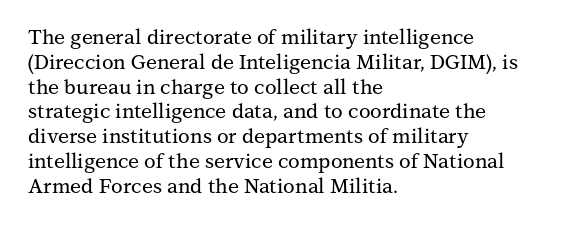
The image shows 20 px text type, upright; set left-aligned, line spacing 1.24x, normal letter spacing, not underlined.
